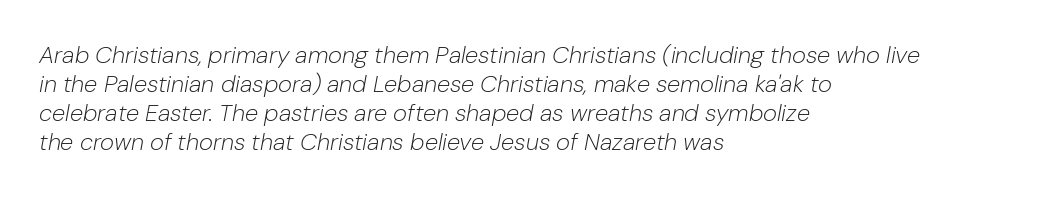
There is no visible air inserted between adjacent glyphs. No letter is thick-stroked: the sample isn't bold. The zone under the glyphs is completely vacant. Designer's note — italics engaged.
